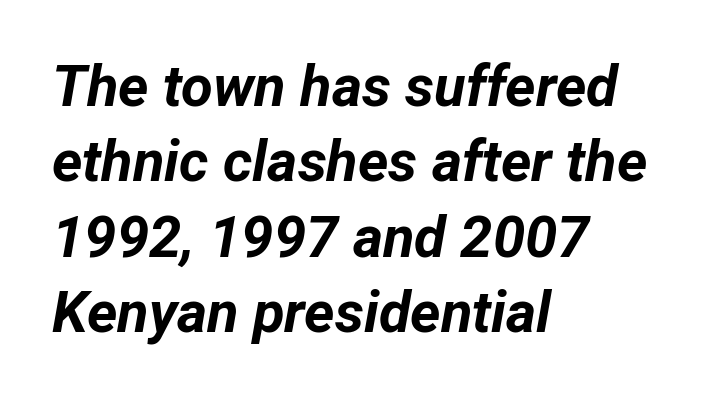
The image shows 58 px bold type, italic (leaning right); set left-aligned, normal line spacing (1.3x), normal letter spacing, not underlined; low stroke contrast and a medium x-height.
